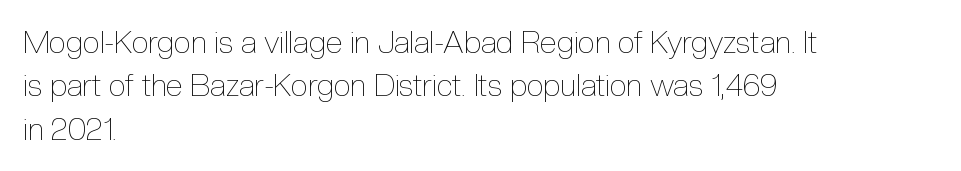
The image shows 31 px thin, condensed type, upright; set left-aligned, normal line spacing (1.4x), normal letter spacing, not underlined; a medium x-height.
